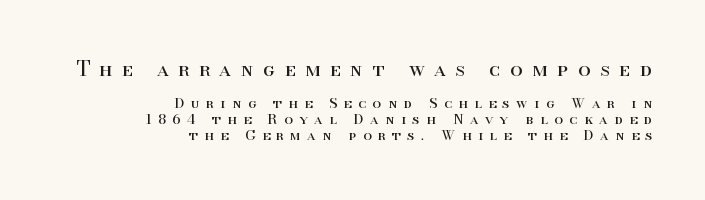
The image shows 20 px text type, upright; set right-aligned, tight line spacing (1.15x), unusually wide letter spacing (+0.48 em), not underlined; the first (top) block is 1.43x larger.
